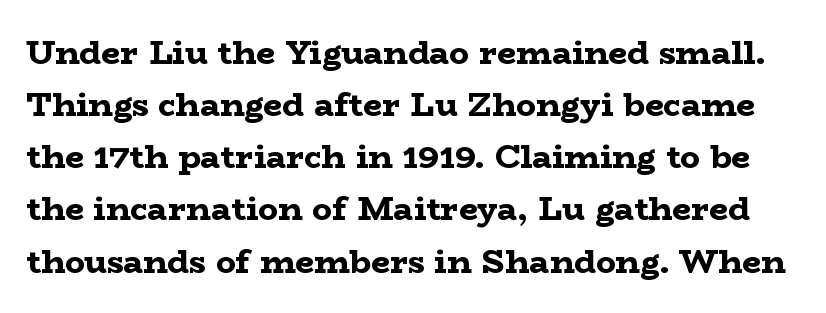
Any mark beneath the type? The region is blank. The letterforms sit shoulder to shoulder at normal distance. Each letter keeps its own natural width here, so spacing adapts to shape. Thick stems and heavy bowls — unmistakably bold. Is there any slant? The stems are plumb. Normally led — the rows are evenly, conventionally spaced.
